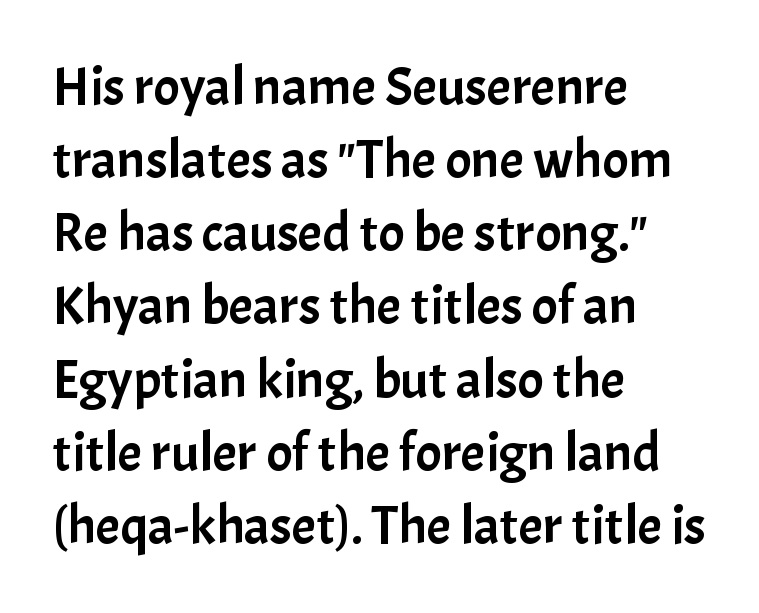
{"serif": "no", "italic": "no", "width": "normal", "stroke_contrast": "low", "x_height": "medium", "monospaced": "no", "underline": "no", "align": "left", "line_spacing": "normal", "line_spacing_ratio": 1.33, "letter_spacing": "normal", "letter_spacing_em": 0.0, "glyph_px": 55}
